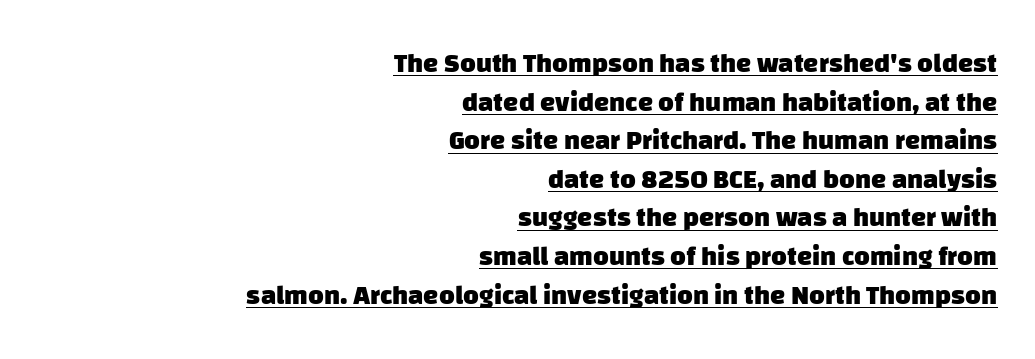
{"bold": "yes", "underline": "yes", "align": "right", "line_spacing": "normal", "line_spacing_ratio": 1.43, "letter_spacing": "normal", "letter_spacing_em": 0.0, "glyph_px": 27}
